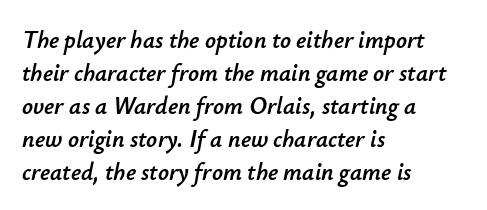
Beneath every word, the page is bare. These lines sit exactly where default settings would place them. Where is the straight margin? On the left. Would a proofreader flag this as italicized? Yes.
